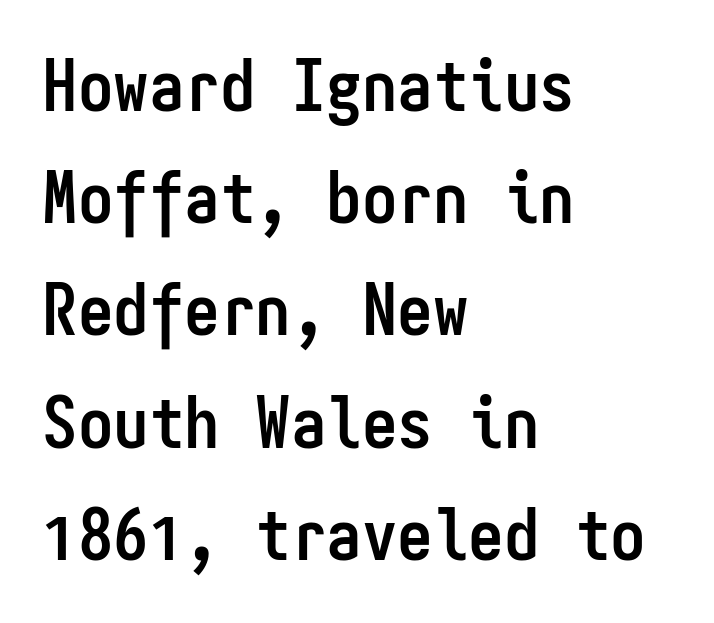
The image shows 71 px semibold, condensed sans-serif type, upright, monospaced; set left-aligned, normal line spacing (1.58x), normal letter spacing, not underlined; low stroke contrast and a medium x-height.
